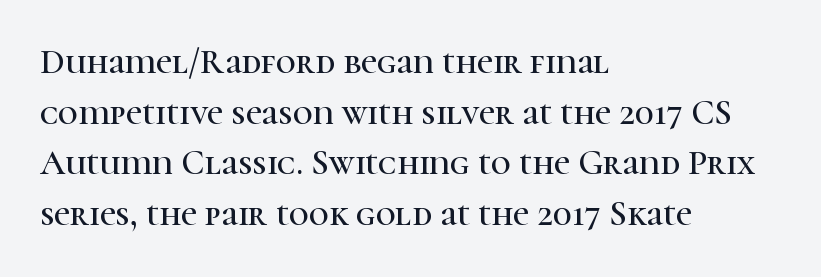
{"serif": "yes", "italic": "no", "width": "normal", "stroke_contrast": "high", "x_height": "medium", "monospaced": "no", "underline": "no", "align": "left", "line_spacing": "normal", "line_spacing_ratio": 1.45, "letter_spacing": "normal", "letter_spacing_em": 0.0, "glyph_px": 35}
